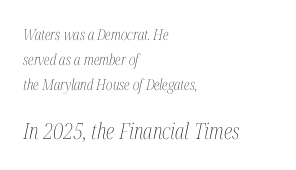
Q: Is the text bold? A: No.
Q: Is the text italic (slanted)? A: Yes, it leans right by about 12 degrees.
Q: Is the text underlined? A: No.
Q: How is the paragraph aligned? A: Left-aligned.
Q: Is the spacing between letters normal or unusually wide? A: Normal.
Q: Is the spacing between lines tight, normal or loose? A: Normal.
Q: Which block of text is set in a larger size, the first (top) or the second (bottom)? A: The second (bottom) one.
